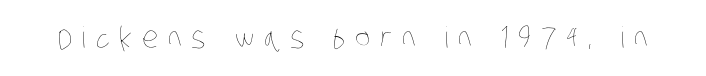
The image shows 29 px thin, condensed type; set unusually wide letter spacing (+0.34 em), not underlined; low stroke contrast and a large x-height.
